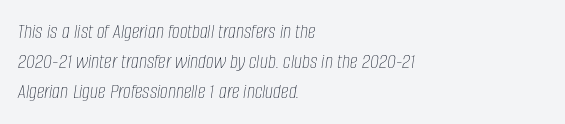
{"italic": "yes", "lean": "right", "slant_degrees": 8, "bold": "no", "underline": "no", "align": "left", "line_spacing": "normal", "line_spacing_ratio": 1.37, "letter_spacing": "normal", "letter_spacing_em": 0.0, "glyph_px": 22}
